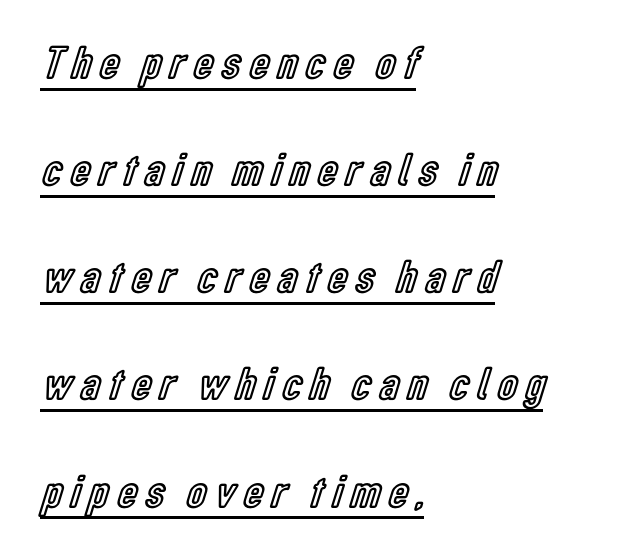
The image shows 47 px condensed type; set left-aligned, loose line spacing (2.28x), underlined; a medium x-height.
